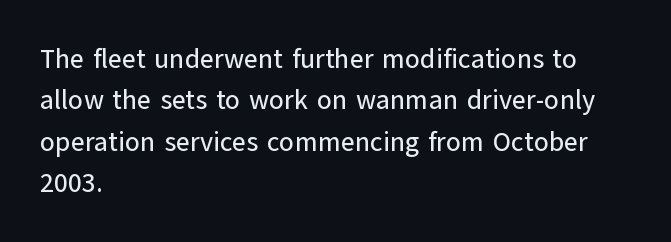
Q: Is the text italic (slanted)? A: No, it is upright.
Q: Is the text underlined? A: No.
Q: How is the paragraph aligned? A: Left-aligned.
Q: Is the spacing between letters normal or unusually wide? A: Normal.
Q: Is the spacing between lines tight, normal or loose? A: Normal.
